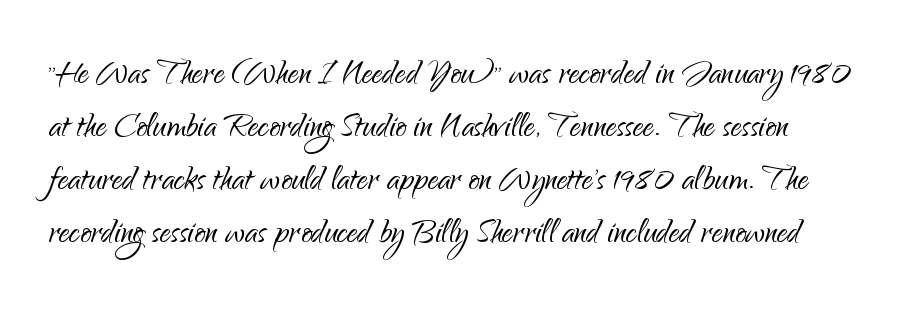
Q: Is the text bold? A: No.
Q: Is the text italic (slanted)? A: Yes.
Q: Is the typeface a serif or a sans-serif typeface? A: Sans-serif.
Q: Is the text underlined? A: No.
Q: Is the spacing between letters normal or unusually wide? A: Normal.
Q: Width (condensed, normal, or wide)? A: Normal.
Q: Stroke contrast? A: Low.
Q: x-height? A: Small.
Q: Monospaced? A: No.
